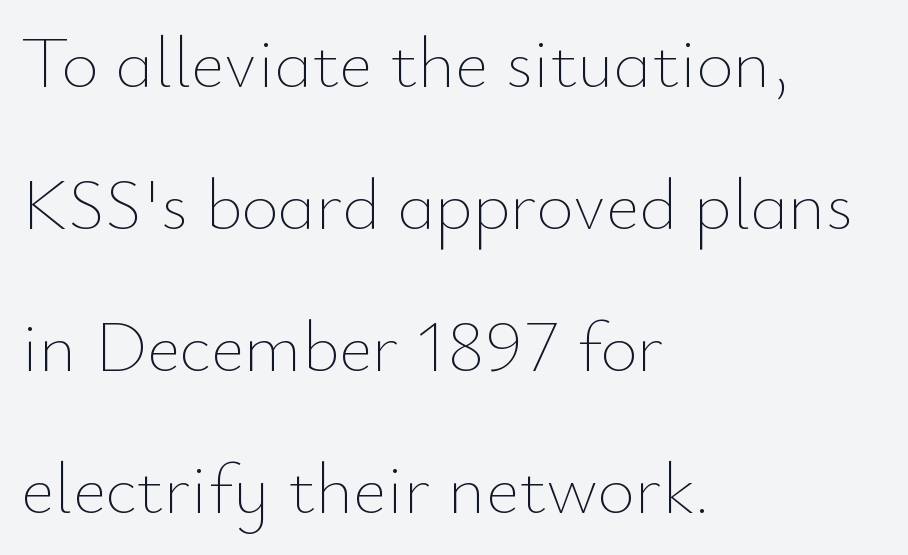
{"italic": "no", "bold": "no", "weight": "thin", "width": "normal", "stroke_contrast": "low", "x_height": "small", "monospaced": "no", "underline": "no", "align": "left", "line_spacing": "loose", "line_spacing_ratio": 1.97, "letter_spacing": "normal", "letter_spacing_em": 0.0, "glyph_px": 72}
